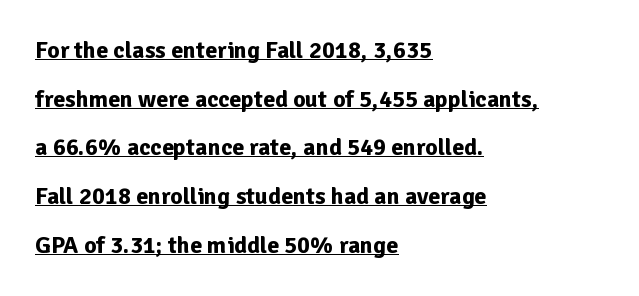
Q: Is the text bold? A: Yes.
Q: Is the text italic (slanted)? A: No, it is upright.
Q: Is the text underlined? A: Yes.
Q: How is the paragraph aligned? A: Left-aligned.
Q: Is the spacing between letters normal or unusually wide? A: Normal.
Q: Is the spacing between lines tight, normal or loose? A: Loose.
